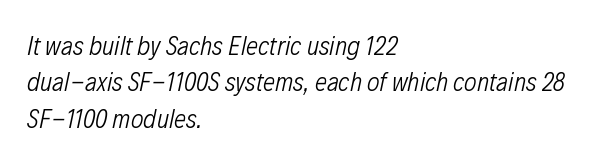
{"italic": "yes", "lean": "right", "slant_degrees": 12, "bold": "no", "underline": "no", "align": "left", "line_spacing": "normal", "line_spacing_ratio": 1.35, "letter_spacing": "normal", "letter_spacing_em": 0.0, "glyph_px": 27}
